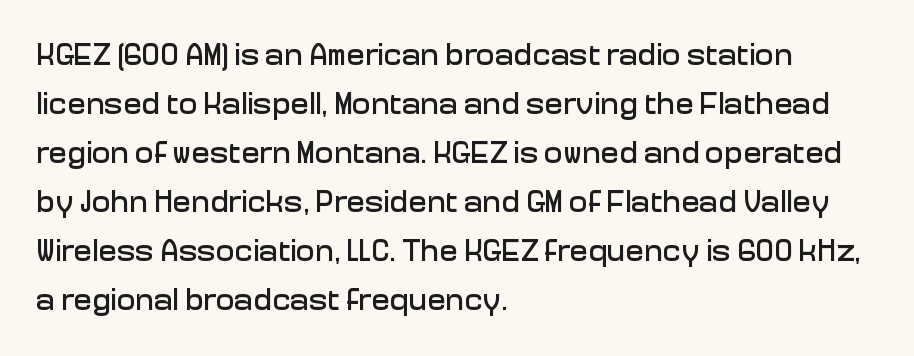
Q: Is the text italic (slanted)? A: No, it is upright.
Q: Is the typeface a serif or a sans-serif typeface? A: Sans-serif.
Q: Is the text underlined? A: No.
Q: How is the paragraph aligned? A: Left-aligned.
Q: Is the spacing between letters normal or unusually wide? A: Normal.
Q: Is the spacing between lines tight, normal or loose? A: Normal.
Q: Width (condensed, normal, or wide)? A: Normal.
Q: Stroke contrast? A: Low.
Q: x-height? A: Medium.
Q: Monospaced? A: No.
